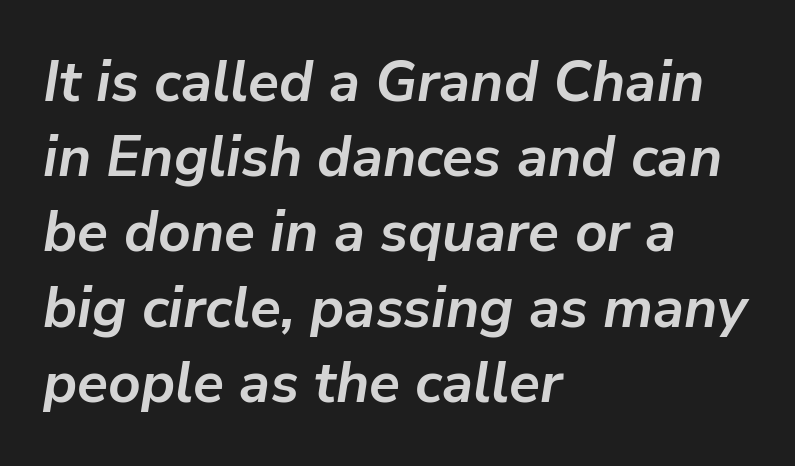
The image shows 57 px semibold type, italic (leaning right); set left-aligned, normal line spacing (1.32x), normal letter spacing, not underlined; low stroke contrast and a medium x-height.
